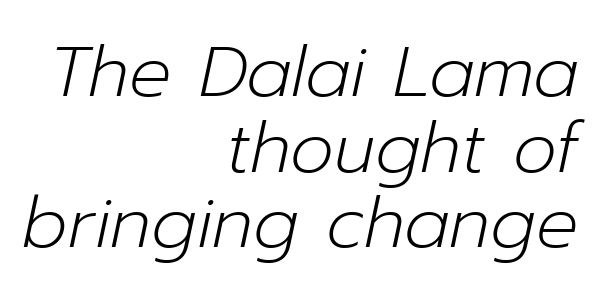
{"italic": "yes", "lean": "right", "slant_degrees": 12, "bold": "no", "weight": "light", "width": "normal", "stroke_contrast": "low", "x_height": "medium", "monospaced": "no", "underline": "no", "align": "right", "line_spacing": "tight", "line_spacing_ratio": 1.08, "letter_spacing": "normal", "letter_spacing_em": 0.0, "glyph_px": 70}
